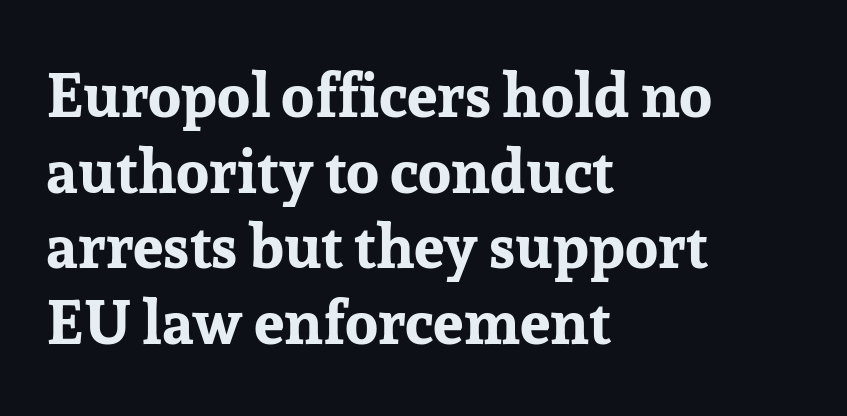
The image shows 61 px bold serif type, upright; set left-aligned, line spacing 1.24x, normal letter spacing, not underlined; low stroke contrast and a medium x-height.
